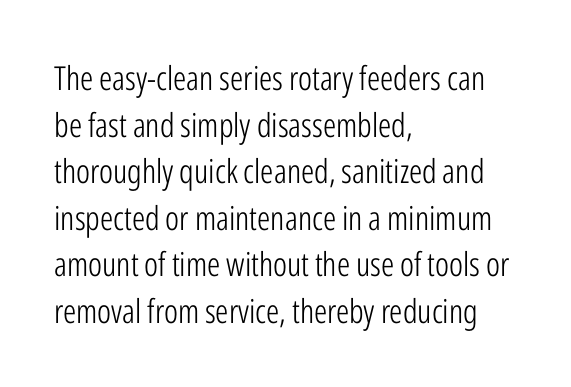
{"serif": "no", "italic": "no", "bold": "no", "weight": "light", "width": "condensed", "stroke_contrast": "low", "x_height": "medium", "monospaced": "no", "underline": "no", "align": "left", "line_spacing": "normal", "line_spacing_ratio": 1.41, "letter_spacing": "normal", "letter_spacing_em": 0.0, "glyph_px": 33}
